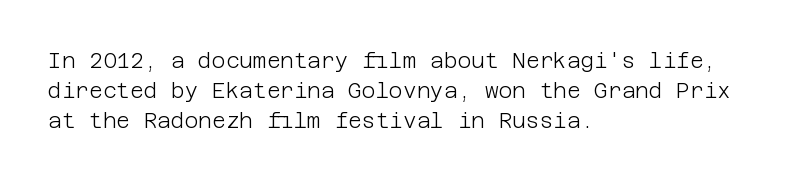
Quick note: interline space is typical. Nothing unusual about the tracking: characters are spaced as the font intends. Unmarked baselines from the first word to the last. No italicization has been applied; the sample stays upright.
